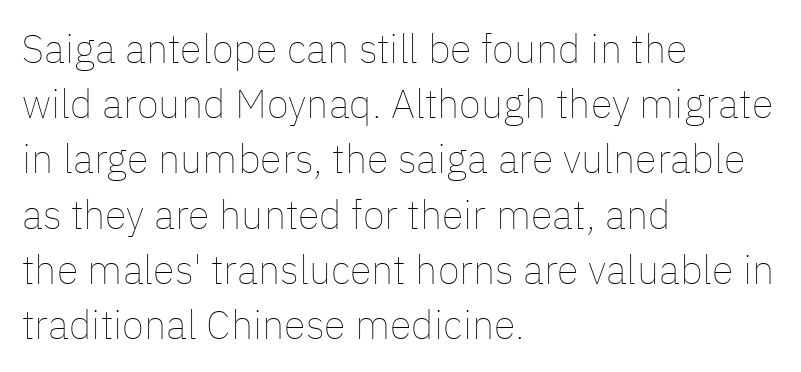
No italicization has been applied; the sample stays upright. Layout note: lines flush left. Between one letter and the next there's only the usual sliver of space. This is not heavy type; no bold has been used.
